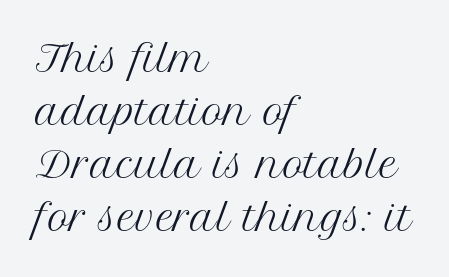
Q: Is the text bold? A: No.
Q: Is the text italic (slanted)? A: Yes.
Q: Is the typeface a serif or a sans-serif typeface? A: Serif.
Q: Is the text underlined? A: No.
Q: How is the paragraph aligned? A: Left-aligned.
Q: Is the spacing between letters normal or unusually wide? A: Normal.
Q: Is the spacing between lines tight, normal or loose? A: Normal.
Q: Width (condensed, normal, or wide)? A: Normal.
Q: Stroke contrast? A: Medium.
Q: x-height? A: Medium.
Q: Monospaced? A: No.
